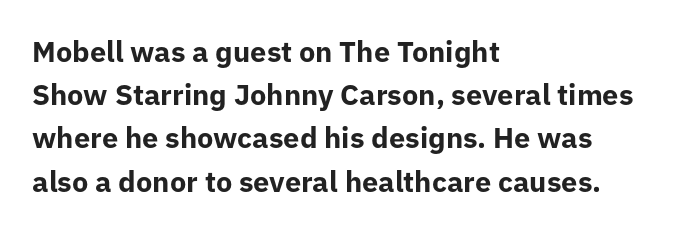
{"serif": "no", "italic": "no", "bold": "yes", "weight": "bold", "width": "normal", "stroke_contrast": "low", "x_height": "medium", "monospaced": "no", "underline": "no", "align": "left", "line_spacing": "normal", "line_spacing_ratio": 1.49, "letter_spacing": "normal", "letter_spacing_em": 0.0, "glyph_px": 29}
